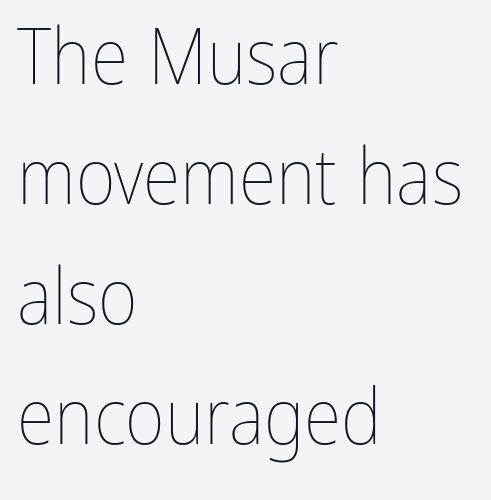
The image shows 77 px thin, condensed type, upright; set left-aligned, normal line spacing (1.56x), normal letter spacing, not underlined; low stroke contrast and a medium x-height.
